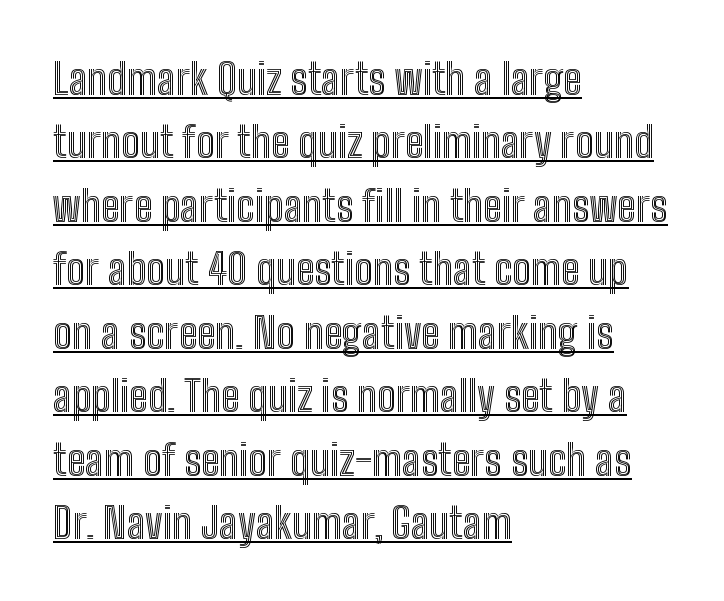
{"italic": "no", "width": "condensed", "x_height": "medium", "monospaced": "no", "underline": "yes", "align": "left", "line_spacing": "normal", "line_spacing_ratio": 1.51, "letter_spacing": "normal", "letter_spacing_em": 0.0, "glyph_px": 42}
